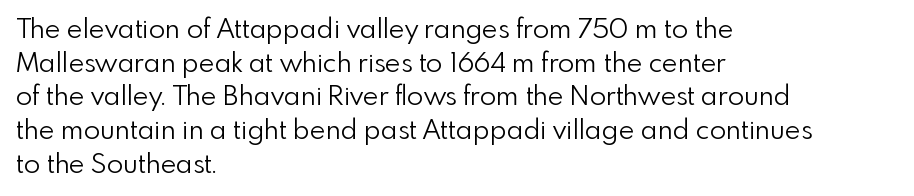
{"italic": "no", "bold": "no", "underline": "no", "align": "left", "line_spacing": "normal", "line_spacing_ratio": 1.25, "letter_spacing": "normal", "letter_spacing_em": 0.0, "glyph_px": 27}
